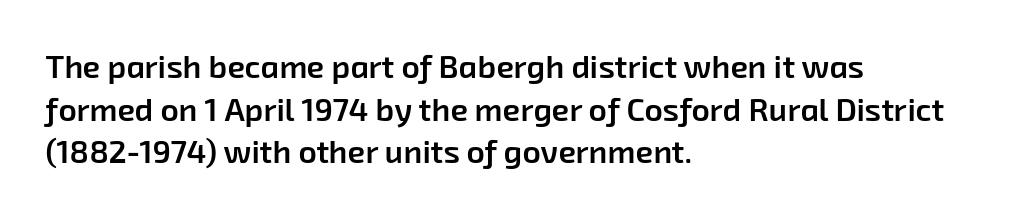
Q: Is the text bold? A: Semi-bold.
Q: Is the typeface a serif or a sans-serif typeface? A: Sans-serif.
Q: Is the text underlined? A: No.
Q: How is the paragraph aligned? A: Left-aligned.
Q: Is the spacing between letters normal or unusually wide? A: Normal.
Q: Is the spacing between lines tight, normal or loose? A: Normal.
Q: Width (condensed, normal, or wide)? A: Normal.
Q: Stroke contrast? A: Low.
Q: x-height? A: Medium.
Q: Monospaced? A: No.
